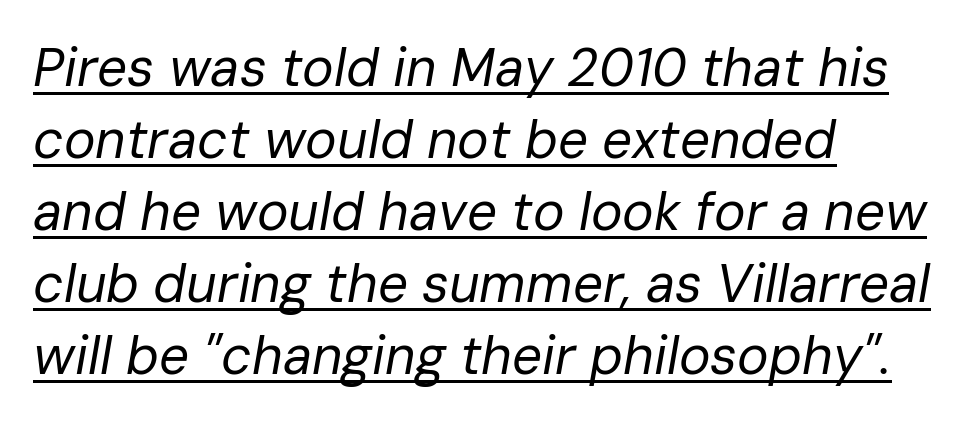
Think of a printed novel: that variable character pitch is what you see here. The passage shown is not bold in any degree. This rendering uses left alignment, leaving the right contour irregular. These lines were composed using italics. What stands out about the letter spacing? Nothing — it is the standard amount. In terms of leading, this rendering sits right in the middle.
